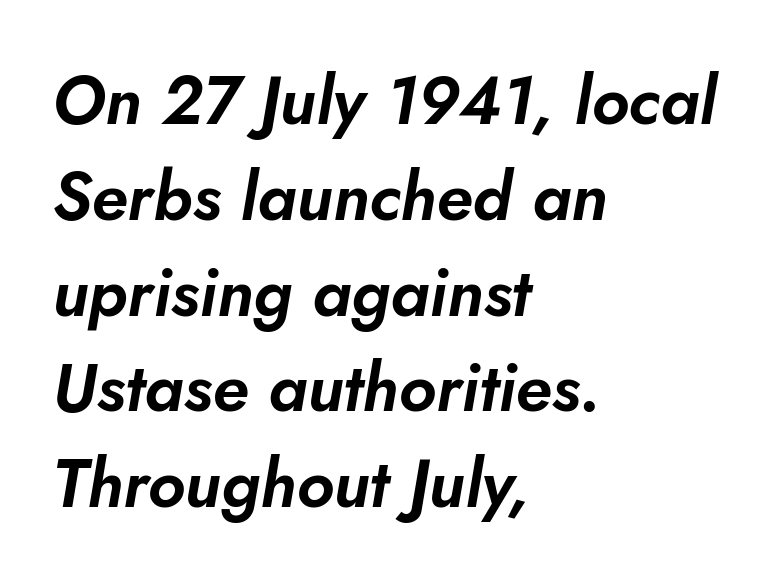
The image shows 67 px text type, italic (leaning right); set left-aligned, normal line spacing (1.43x), normal letter spacing, not underlined; low stroke contrast and a small x-height.
